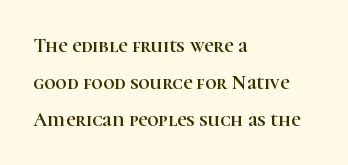
The image shows 20 px text type, upright; set left-aligned, line spacing 1.85x, normal letter spacing, not underlined.
